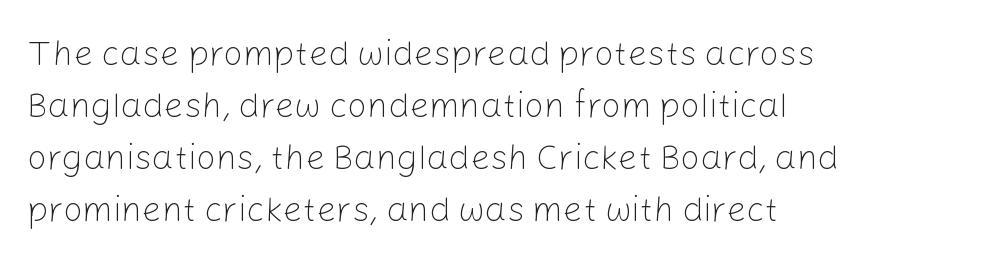
The image shows 35 px light sans-serif type, upright; set left-aligned, normal line spacing (1.49x), normal letter spacing, not underlined; low stroke contrast and a medium x-height.
